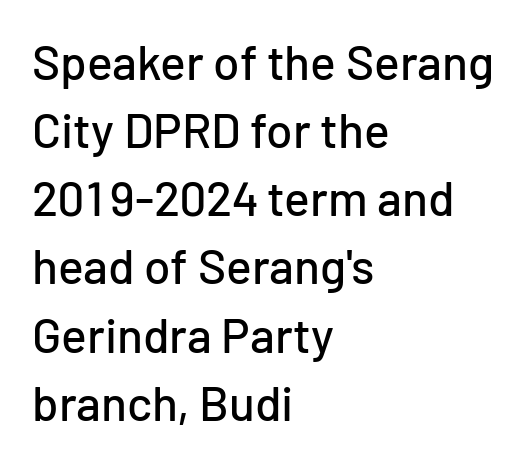
{"serif": "no", "italic": "no", "width": "normal", "stroke_contrast": "low", "x_height": "medium", "monospaced": "no", "underline": "no", "align": "left", "line_spacing": "normal", "line_spacing_ratio": 1.42, "letter_spacing": "normal", "letter_spacing_em": 0.0, "glyph_px": 48}
